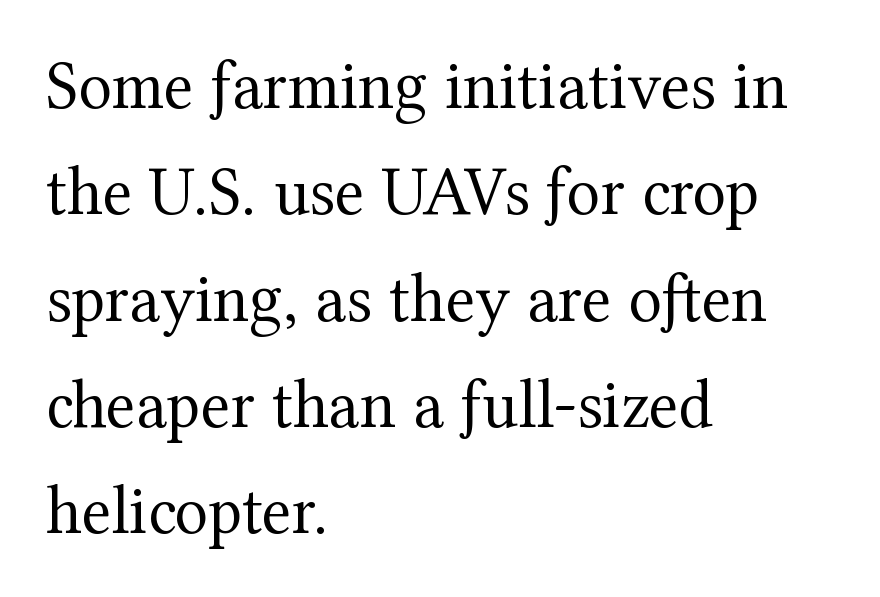
The image shows 69 px regular-weight serif type, upright; set left-aligned, normal line spacing (1.54x), normal letter spacing, not underlined; medium stroke contrast and a medium x-height.
